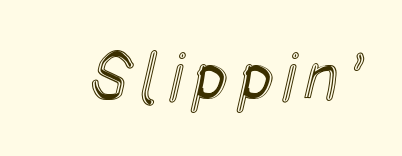
Is this a fixed-width face? No — the glyphs have proportional, varying widths. Bare-footed words on every line.
